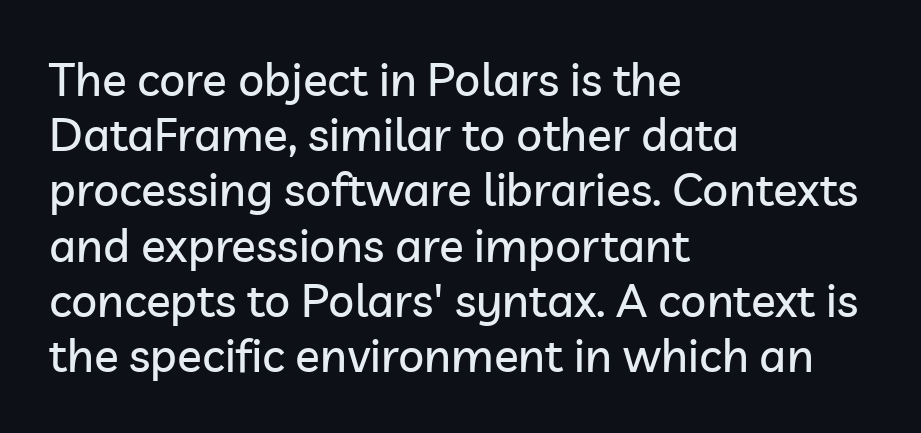
Does extra space separate the letters? No, they use regular spacing. This sample has the flowing, uneven cadence of proportional lettering. Glance below the letters and you will spot only blank space. The rendering shows plain stroke endings on the letterforms — a sans-serif design.
